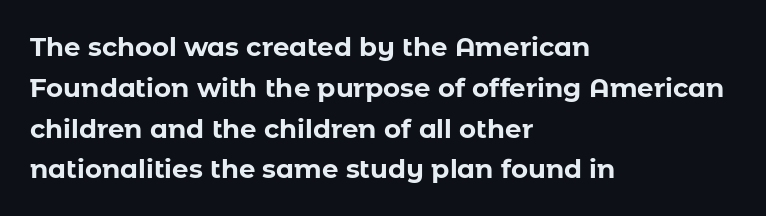
{"italic": "no", "bold": "yes", "underline": "no", "align": "left", "line_spacing": "normal", "line_spacing_ratio": 1.57, "letter_spacing": "normal", "letter_spacing_em": 0.0, "glyph_px": 26}
